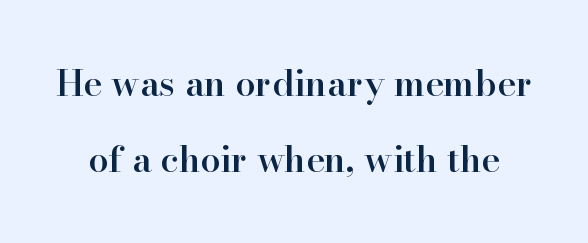
Q: Is the text bold? A: Semi-bold.
Q: Is the text italic (slanted)? A: No, it is upright.
Q: Is the typeface a serif or a sans-serif typeface? A: Serif.
Q: Is the text underlined? A: No.
Q: Is the spacing between letters normal or unusually wide? A: Normal.
Q: Is the spacing between lines tight, normal or loose? A: Loose.
Q: Width (condensed, normal, or wide)? A: Normal.
Q: Stroke contrast? A: High.
Q: x-height? A: Small.
Q: Monospaced? A: No.
